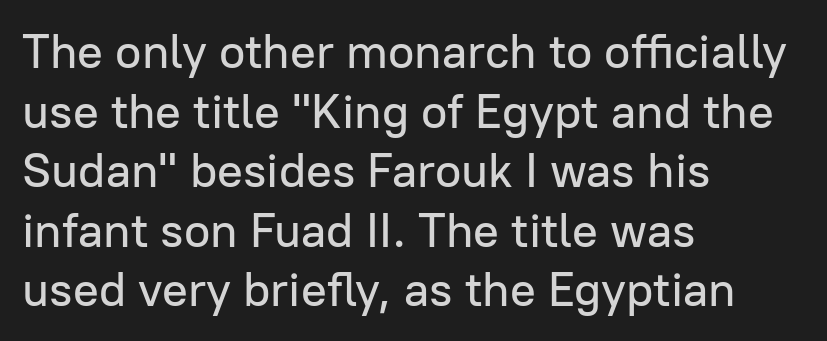
The image shows 48 px sans-serif type, upright; set left-aligned, line spacing 1.24x, normal letter spacing, not underlined; low stroke contrast and a medium x-height.
